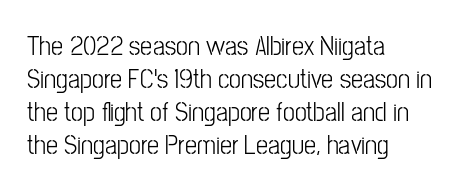
No extra tracking has been applied to these lines. Check the space under the baseline: it is left empty. The font's upright variant was chosen for this text. Casual observation: everything's shoved over to the left.
